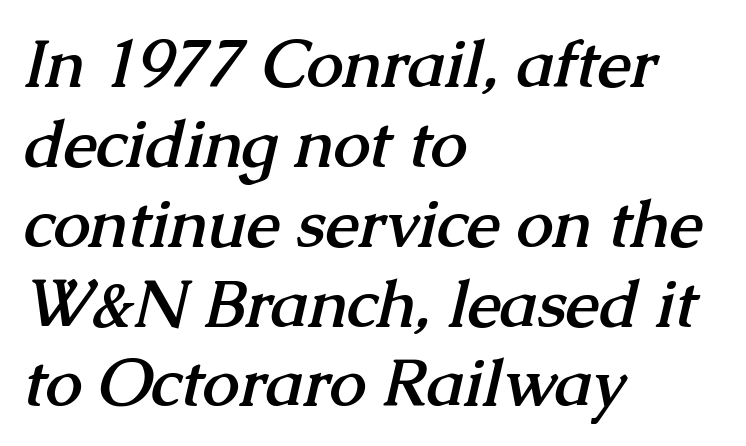
The image shows 66 px semibold serif type; set left-aligned, line spacing 1.21x, normal letter spacing, not underlined; medium stroke contrast and a medium x-height.
